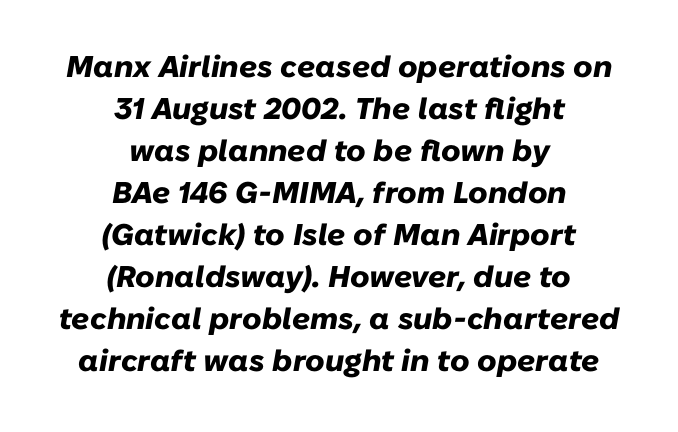
In CSS terms this would be text-align: center. Any mark beneath the type? The region is blank. Horizontal bands of white between lines are of average thickness. These words are printed bold, with thick strokes throughout. The passage shown is typed in a proportional face where columns would drift.
